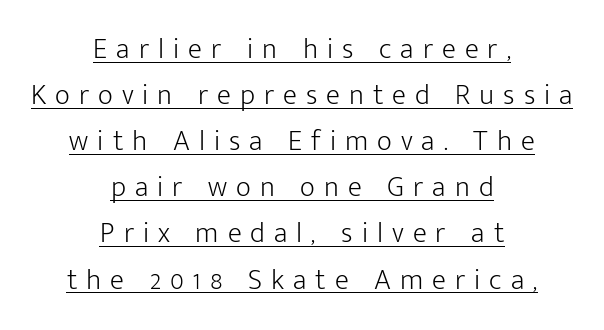
Spacing verdict: proportional, widths tailored to each character. The rendering uses the underline text-decoration. Every stem runs plumb, perpendicular to the baseline. Is the stroke heavy? The answer is a plain regular-or-lighter. Leftover space on each line is divided equally before and after the words.
